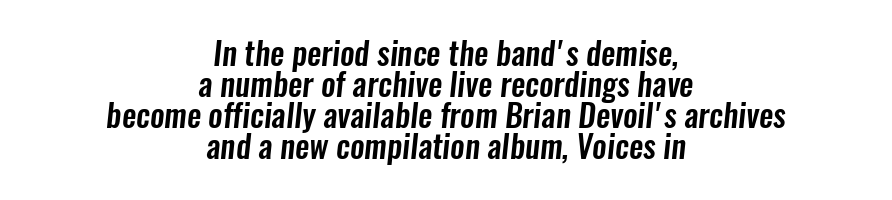
{"serif": "no", "width": "condensed", "stroke_contrast": "low", "x_height": "medium", "monospaced": "no", "underline": "no", "align": "center", "line_spacing": "tight", "line_spacing_ratio": 0.97, "letter_spacing": "normal", "letter_spacing_em": 0.0, "glyph_px": 32}
